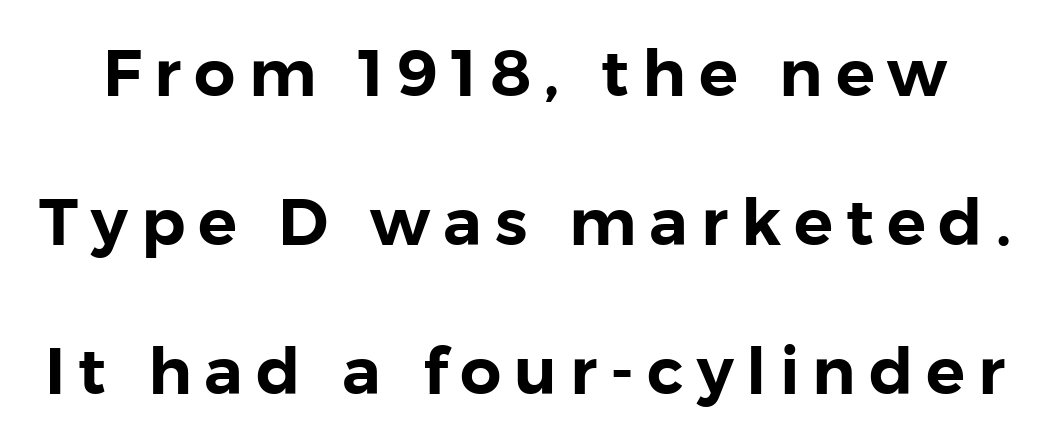
The image shows 65 px sans-serif type, upright; set loose line spacing (2.29x), unusually wide letter spacing (+0.2 em), not underlined; low stroke contrast and a medium x-height.
